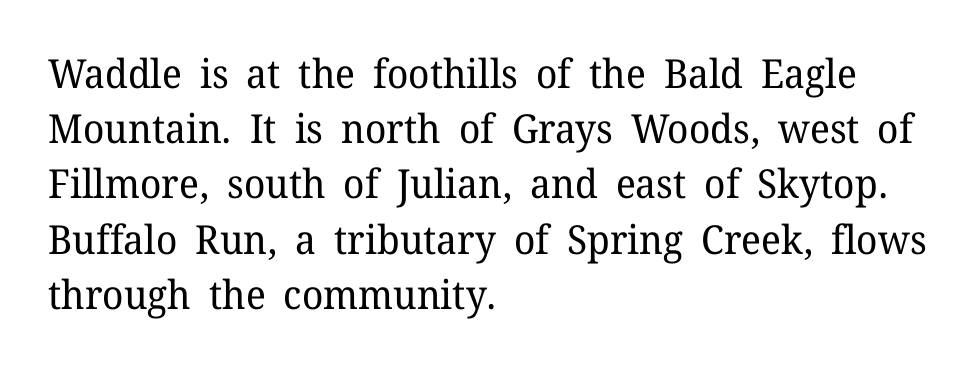
Words appear dense and cohesive because spacing is normal. Vertical strokes here are truly vertical. A typesetter would label this face a serif. The passage is arranged the way most books set body copy — flush left. You could not count columns in this text — the font is proportionally spaced.
